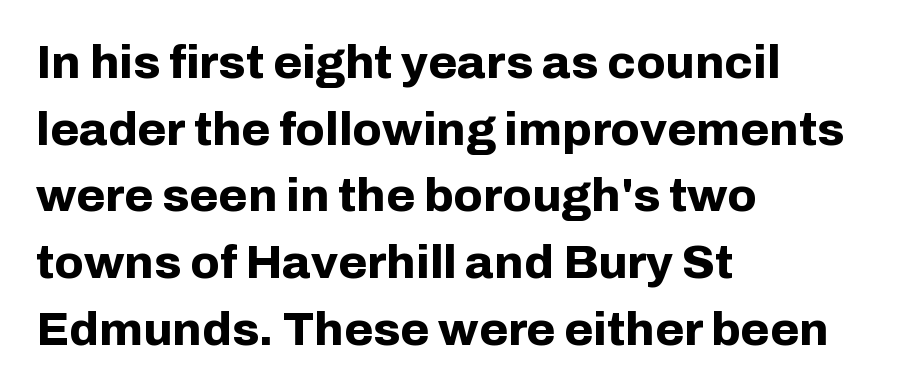
{"serif": "no", "italic": "no", "bold": "yes", "weight": "bold", "width": "normal", "stroke_contrast": "low", "x_height": "medium", "monospaced": "no", "underline": "no", "align": "left", "line_spacing": "normal", "line_spacing_ratio": 1.42, "letter_spacing": "normal", "letter_spacing_em": 0.0, "glyph_px": 47}
